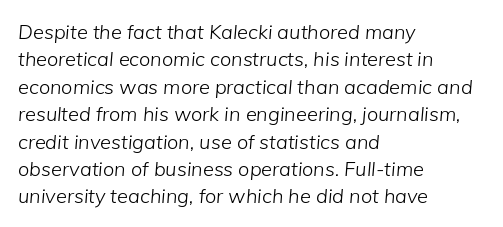
Vertical spacing — default. This sample uses an oblique cut, with every glyph tilted off the vertical. If you drew a ruler down the left edge, every line would touch it. Is this a heavy cut? Hardly; it is regular or lighter. Words appear dense and cohesive because spacing is normal.
